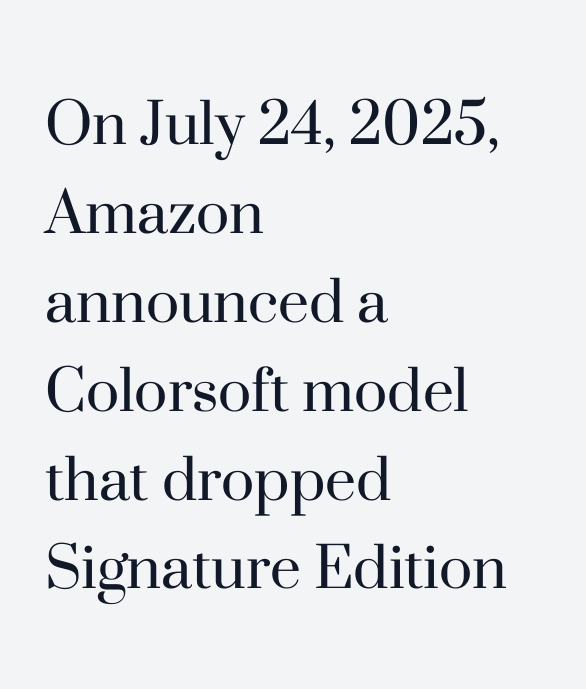
Q: Is the text bold? A: No.
Q: Is the text italic (slanted)? A: No, it is upright.
Q: Is the typeface a serif or a sans-serif typeface? A: Serif.
Q: Is the text underlined? A: No.
Q: How is the paragraph aligned? A: Left-aligned.
Q: Is the spacing between letters normal or unusually wide? A: Normal.
Q: Is the spacing between lines tight, normal or loose? A: Normal.
Q: Width (condensed, normal, or wide)? A: Normal.
Q: Stroke contrast? A: High.
Q: x-height? A: Small.
Q: Monospaced? A: No.
